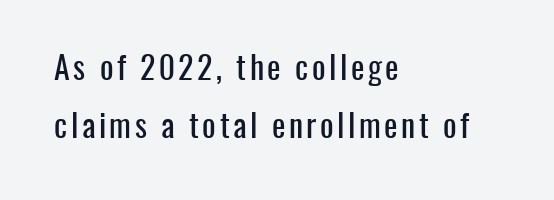
{"serif": "no", "italic": "no", "width": "condensed", "stroke_contrast": "low", "x_height": "medium", "monospaced": "no", "underline": "no", "align": "left", "line_spacing_ratio": 1.82, "glyph_px": 32}
